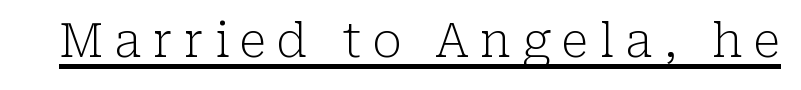
{"serif": "yes", "italic": "no", "bold": "no", "weight": "light", "width": "normal", "stroke_contrast": "low", "x_height": "medium", "monospaced": "no", "underline": "yes", "letter_spacing": "wide", "letter_spacing_em": 0.23, "glyph_px": 48}
